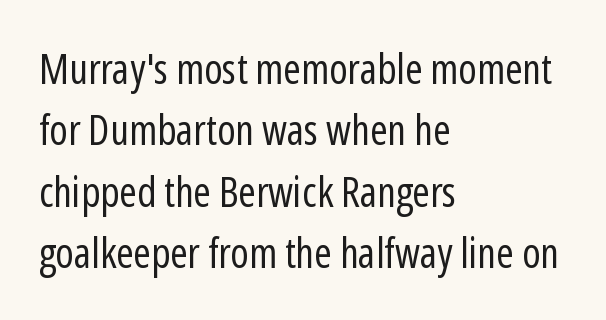
The image shows 42 px regular-weight, condensed sans-serif type, upright; set left-aligned, normal line spacing (1.46x), normal letter spacing, not underlined; low stroke contrast and a medium x-height.
